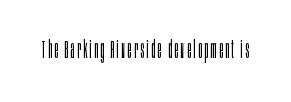
Q: Is the text bold? A: No.
Q: Is the text italic (slanted)? A: No, it is upright.
Q: Is the text underlined? A: No.
